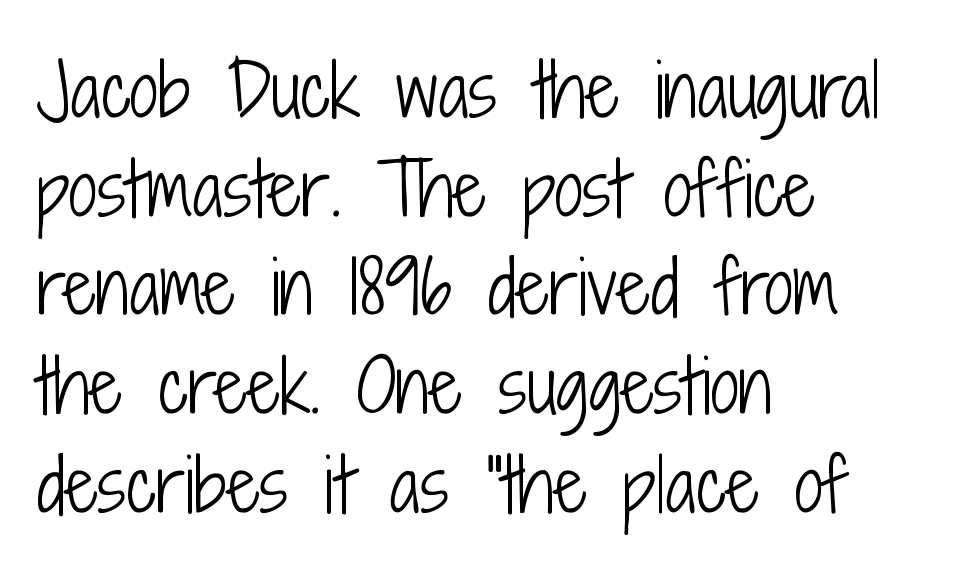
The foot of each line stays bare and open. Proportional: the letters do not fall into vertical columns. Line starts are locked; line ends wander. Summary of weight: not heavy and not bold. Stroke terminals: plain, sans-serif. The block of text has a typical density, with ordinary space between rows.
